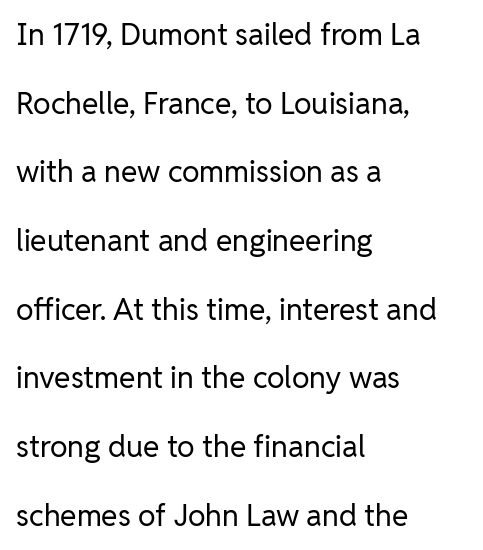
The image shows 30 px regular-weight sans-serif type, upright; set left-aligned, loose line spacing (2.29x), normal letter spacing, not underlined; low stroke contrast and a medium x-height.
